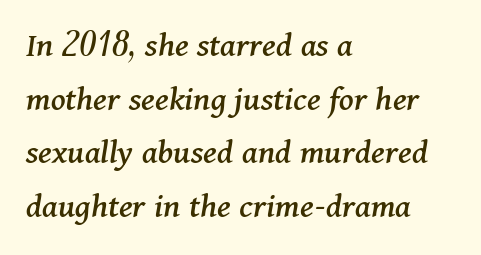
Does the leading feel generous? No, just average. The paragraph has a hard left edge and a soft right edge. Nobody drew a line under any word here. You can tell it's italic because the verticals aren't actually vertical.
